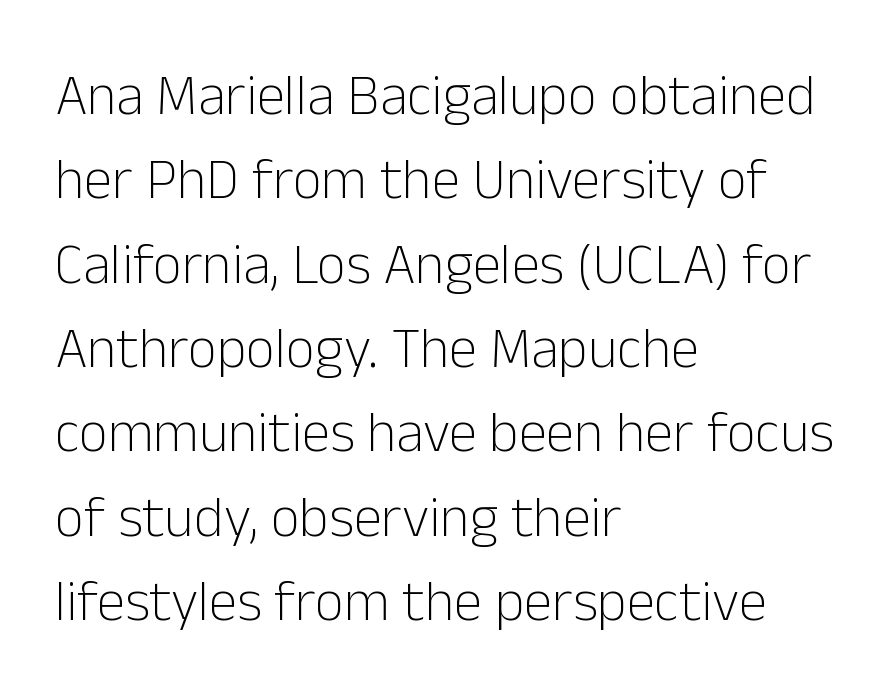
{"serif": "no", "italic": "no", "bold": "no", "weight": "light", "width": "normal", "stroke_contrast": "low", "x_height": "medium", "monospaced": "no", "underline": "no", "align": "left", "line_spacing": "normal", "line_spacing_ratio": 1.48, "letter_spacing": "normal", "letter_spacing_em": 0.0, "glyph_px": 57}
